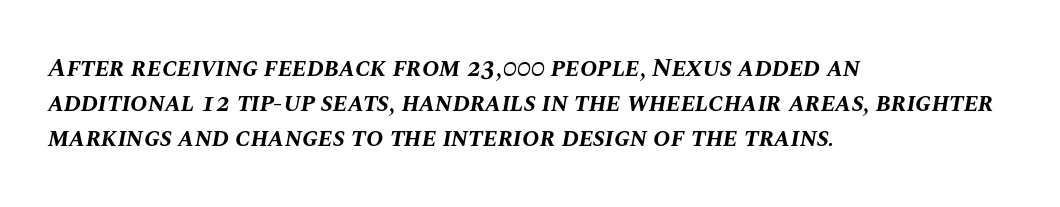
Q: Is the text bold? A: Yes.
Q: Is the text italic (slanted)? A: Yes, it leans right by about 10 degrees.
Q: Is the text underlined? A: No.
Q: How is the paragraph aligned? A: Left-aligned.
Q: Is the spacing between letters normal or unusually wide? A: Normal.
Q: Is the spacing between lines tight, normal or loose? A: Normal.
